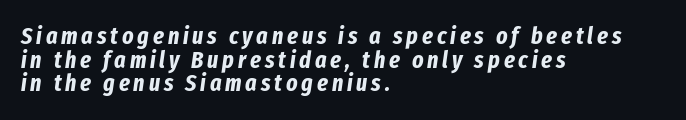
The typography opts for an oblique posture over an upright one. Reading down the column, the eye jumps only a short way to each next line. One-word summary of the alignment: left. The foot of each line stays bare and open. Each glyph is drawn with heavy, bold strokes.
